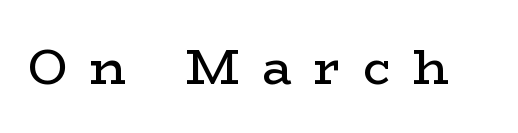
Nobody drew a line under any word here. This sample has the flowing, uneven cadence of proportional lettering. The font's upright variant was chosen for this text. The typeface chosen for these lines features serifs. The font sits on the lighter half of the weight spectrum, regular included. Caption: expanded tracking, letters set apart.
